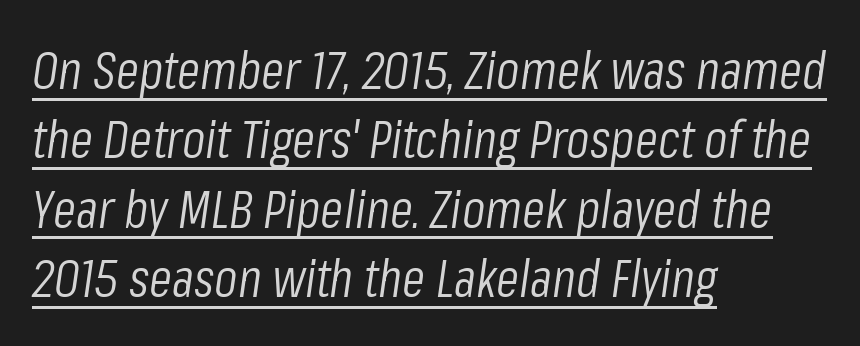
{"italic": "yes", "lean": "right", "slant_degrees": 8, "bold": "no", "weight": "light", "width": "condensed", "stroke_contrast": "low", "x_height": "medium", "monospaced": "no", "underline": "yes", "align": "left", "line_spacing": "normal", "line_spacing_ratio": 1.31, "letter_spacing": "normal", "letter_spacing_em": 0.0, "glyph_px": 53}
